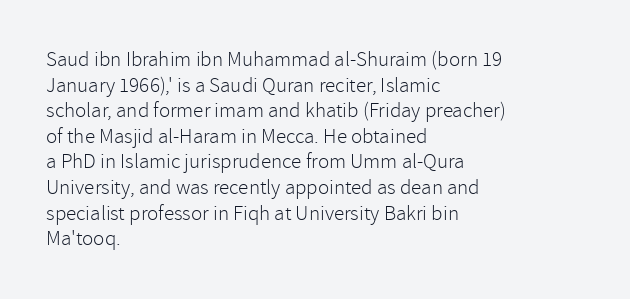
The image shows 21 px text type, upright; set left-aligned, line spacing 1.22x, normal letter spacing, not underlined.
